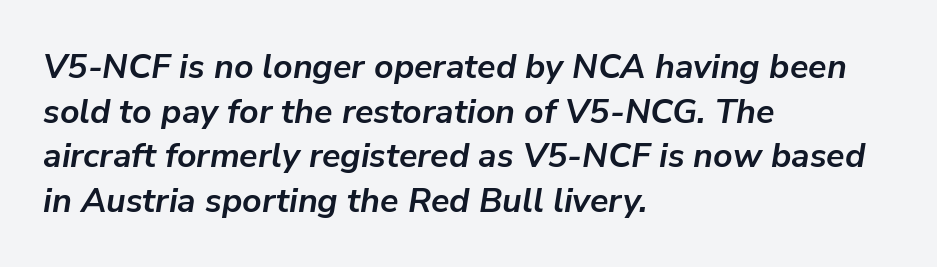
The image shows 34 px semibold type, italic (leaning right); set left-aligned, normal line spacing (1.31x), normal letter spacing, not underlined; low stroke contrast and a medium x-height.
